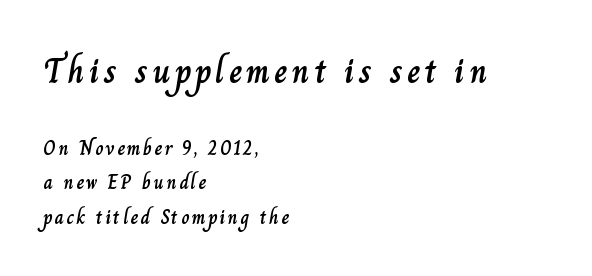
Q: Is the text italic (slanted)? A: Yes.
Q: Is the text underlined? A: No.
Q: How is the paragraph aligned? A: Left-aligned.
Q: Which block of text is set in a larger size, the first (top) or the second (bottom)? A: The first (top) one.
Q: Width (condensed, normal, or wide)? A: Normal.
Q: Stroke contrast? A: Low.
Q: x-height? A: Small.
Q: Monospaced? A: No.
